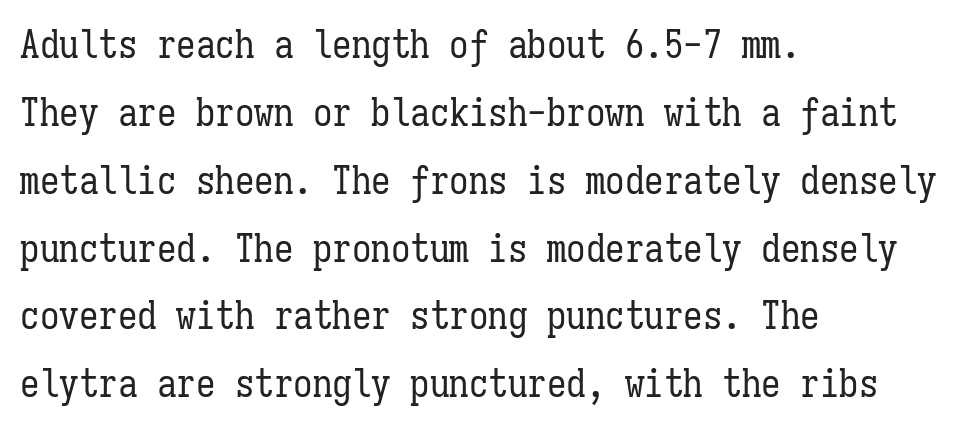
{"italic": "no", "bold": "no", "weight": "regular", "width": "condensed", "stroke_contrast": "low", "x_height": "medium", "monospaced": "yes", "underline": "no", "align": "left", "line_spacing_ratio": 1.74, "letter_spacing": "normal", "letter_spacing_em": 0.0, "glyph_px": 39}
